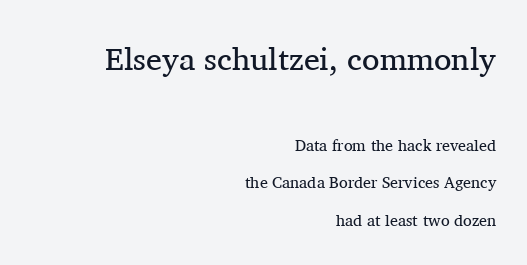
Q: Is the text bold? A: No.
Q: Is the text italic (slanted)? A: No, it is upright.
Q: Is the typeface a serif or a sans-serif typeface? A: Serif.
Q: Is the text underlined? A: No.
Q: How is the paragraph aligned? A: Right-aligned.
Q: Is the spacing between letters normal or unusually wide? A: Normal.
Q: Is the spacing between lines tight, normal or loose? A: Loose.
Q: Which block of text is set in a larger size, the first (top) or the second (bottom)? A: The first (top) one.
Q: Width (condensed, normal, or wide)? A: Normal.
Q: Stroke contrast? A: Medium.
Q: x-height? A: Medium.
Q: Monospaced? A: No.
